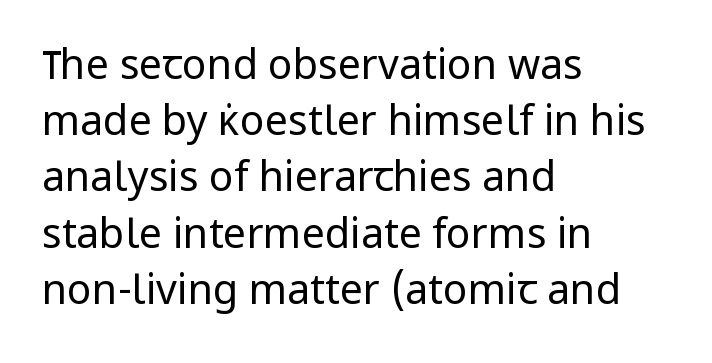
{"serif": "no", "italic": "no", "bold": "no", "weight": "regular", "width": "normal", "stroke_contrast": "low", "x_height": "medium", "monospaced": "no", "underline": "no", "align": "left", "line_spacing": "normal", "line_spacing_ratio": 1.37, "letter_spacing": "normal", "letter_spacing_em": 0.0, "glyph_px": 41}
